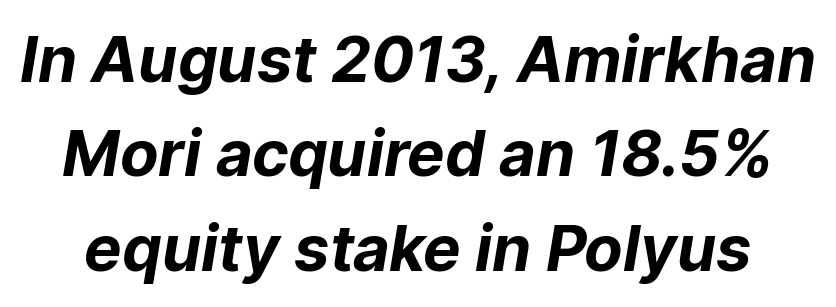
{"serif": "no", "bold": "yes", "weight": "bold", "width": "normal", "stroke_contrast": "low", "x_height": "medium", "monospaced": "no", "underline": "no", "line_spacing": "normal", "line_spacing_ratio": 1.5, "letter_spacing": "normal", "letter_spacing_em": 0.0, "glyph_px": 63}
